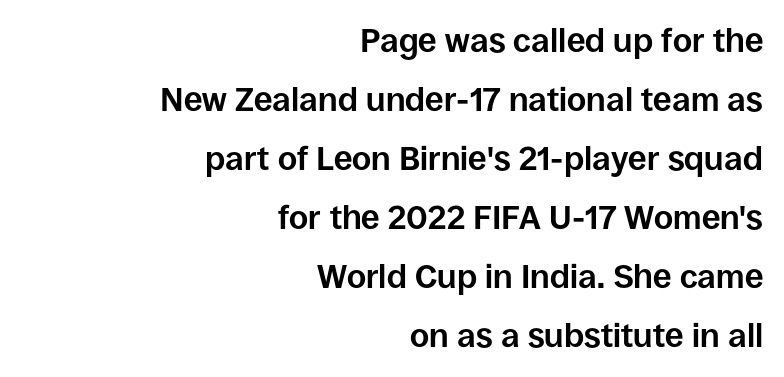
Unlike italic type, these characters show no tilt at all. Bare-footed words on every line. Tracking here is standard; glyphs follow each other at the usual distance. Notice how thick the strokes are: this is what a full bold looks like. The text was rendered using a sans face with plain stroke endings. Think of a printed novel: that variable character pitch is what you see here.
